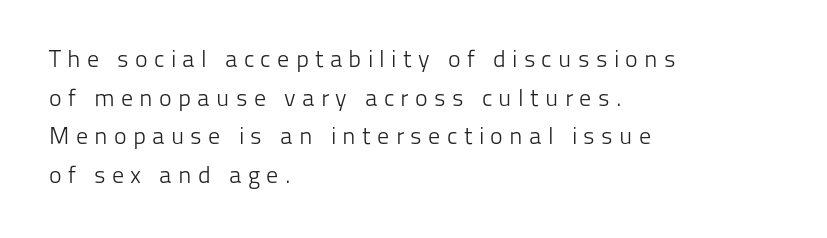
{"italic": "no", "bold": "no", "underline": "no", "align": "left", "line_spacing": "normal", "line_spacing_ratio": 1.61, "letter_spacing": "wide", "letter_spacing_em": 0.26, "glyph_px": 24}
